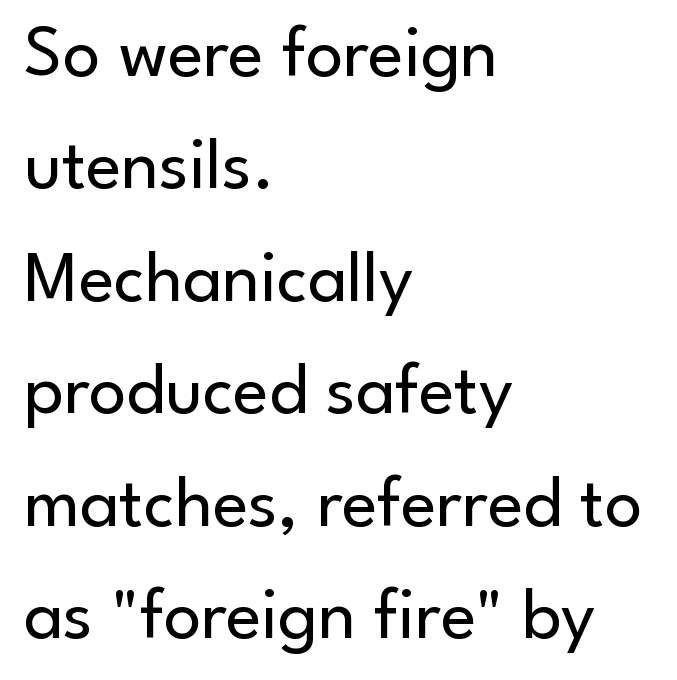
The image shows 74 px regular-weight sans-serif type, upright; set left-aligned, normal line spacing (1.52x), normal letter spacing, not underlined; low stroke contrast and a small x-height.
